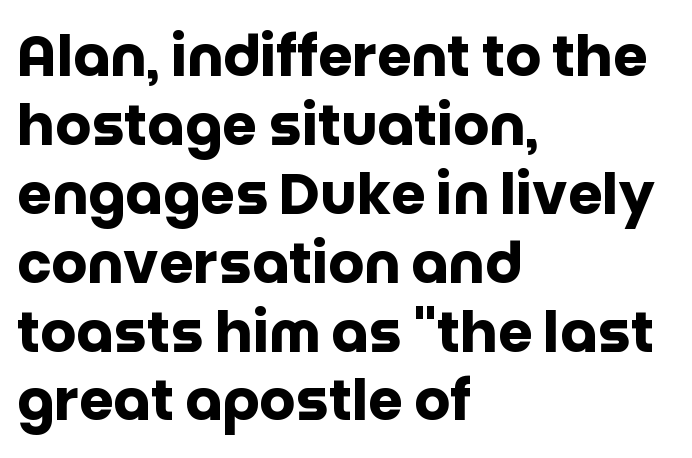
The image shows 56 px heavy sans-serif type, upright; set left-aligned, line spacing 1.23x, normal letter spacing, not underlined; low stroke contrast and a large x-height.
